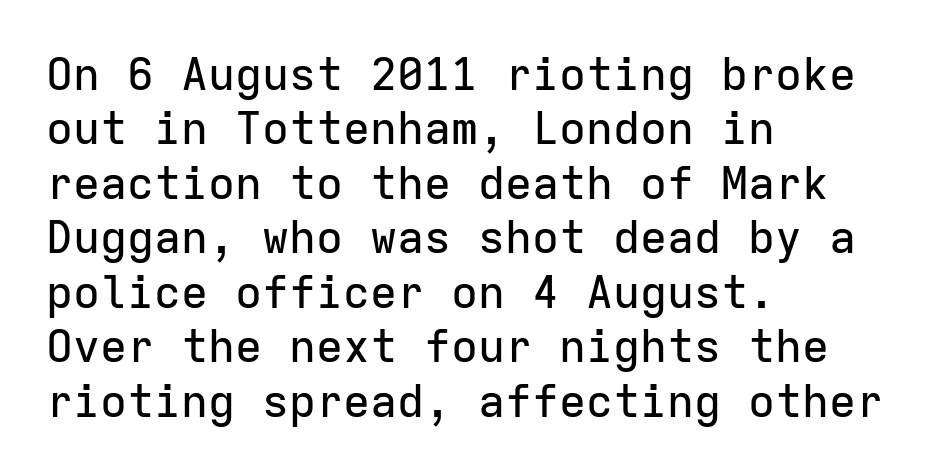
{"serif": "no", "italic": "no", "width": "normal", "stroke_contrast": "low", "x_height": "medium", "monospaced": "yes", "underline": "no", "align": "left", "line_spacing_ratio": 1.21, "letter_spacing": "normal", "letter_spacing_em": 0.0, "glyph_px": 45}
